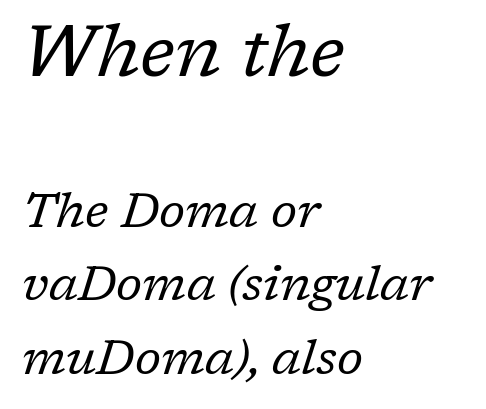
The rag falls on the right side of this text block. Check where the strokes stop: tiny serifs finish them off. Size hierarchy here favors the leading block over the trailing one. A quiet, ordinary-to-light weight characterises the typeface. What stands out about the letter spacing? Nothing — it is the standard amount.
